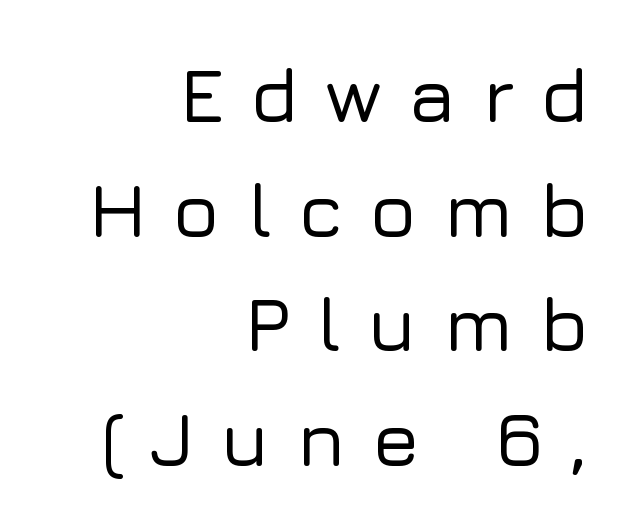
The compositor pushed each line to the right boundary. The letters carry no serifs — their stems end cleanly without finishing strokes. The axis of the letterforms is exactly vertical. Here the glyphs are tracked loosely, breaking word shapes into spaced letters.
